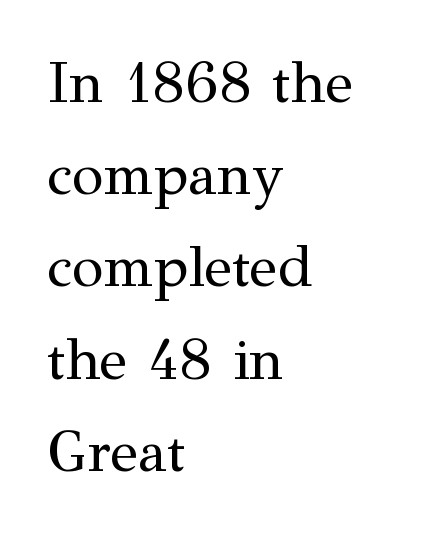
{"serif": "yes", "italic": "no", "bold": "no", "weight": "regular", "width": "normal", "stroke_contrast": "medium", "x_height": "medium", "monospaced": "no", "underline": "no", "align": "left", "line_spacing": "normal", "line_spacing_ratio": 1.59, "letter_spacing": "normal", "letter_spacing_em": 0.0, "glyph_px": 58}
